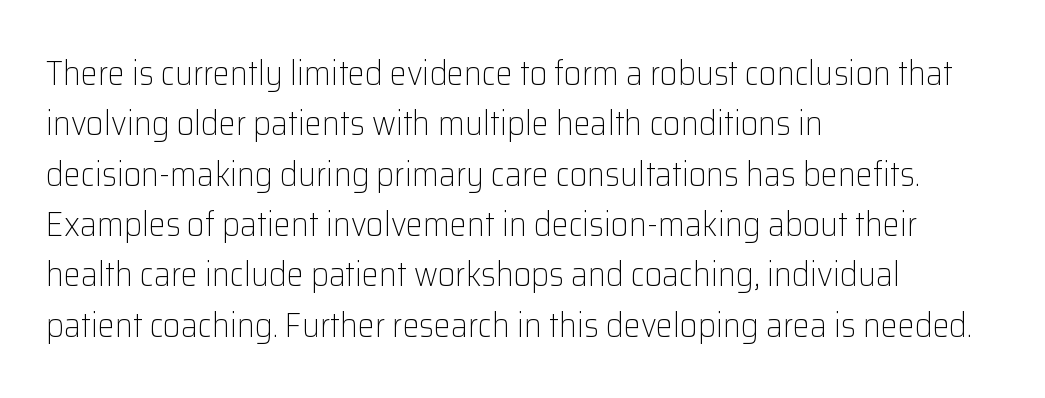
Q: Is the text bold? A: No.
Q: Is the text italic (slanted)? A: No, it is upright.
Q: Is the typeface a serif or a sans-serif typeface? A: Sans-serif.
Q: Is the text underlined? A: No.
Q: How is the paragraph aligned? A: Left-aligned.
Q: Is the spacing between letters normal or unusually wide? A: Normal.
Q: Is the spacing between lines tight, normal or loose? A: Normal.
Q: Width (condensed, normal, or wide)? A: Normal.
Q: Stroke contrast? A: Low.
Q: x-height? A: Medium.
Q: Monospaced? A: No.
